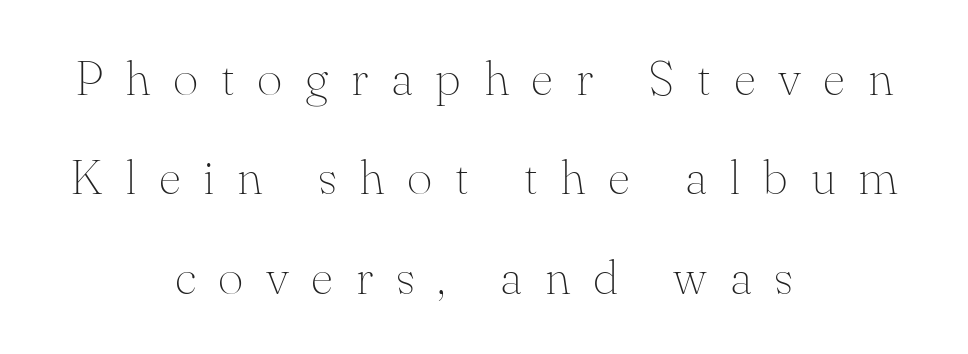
{"serif": "yes", "italic": "no", "bold": "no", "weight": "thin", "width": "normal", "stroke_contrast": "medium", "x_height": "small", "monospaced": "no", "underline": "no", "align": "center", "line_spacing": "loose", "line_spacing_ratio": 2.03, "letter_spacing": "wide", "letter_spacing_em": 0.46, "glyph_px": 49}
